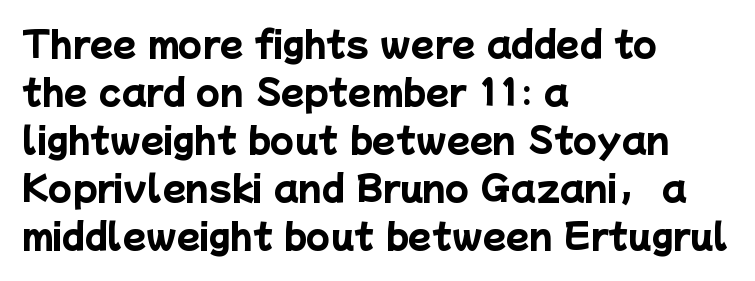
The image shows 34 px heavy sans-serif type; set left-aligned, normal line spacing (1.41x), normal letter spacing, not underlined; low stroke contrast and a medium x-height.
